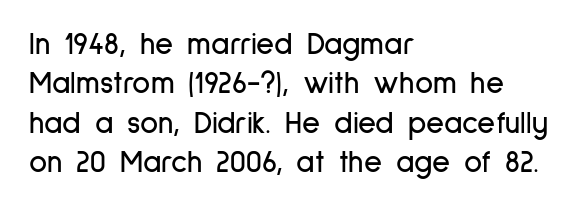
What kind of face is this? One without serifs — a sans. The line texture is even and compact thanks to regular tracking. Character widths vary here, with narrow letters taking less room than wide ones. Reading down the column, the eye jumps a familiar distance to each next line.
